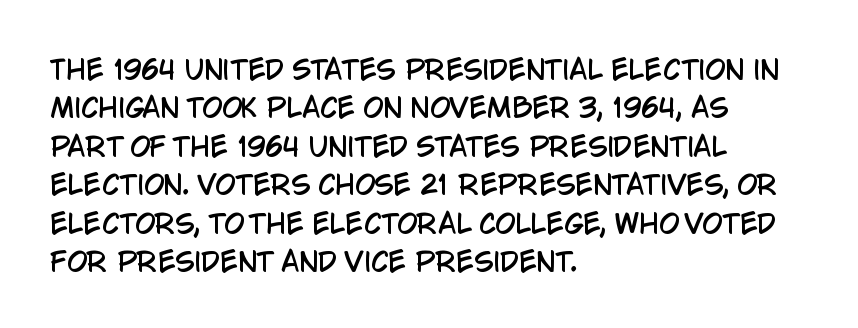
Q: Is the text italic (slanted)? A: No, it is upright.
Q: Is the text underlined? A: No.
Q: How is the paragraph aligned? A: Left-aligned.
Q: Is the spacing between letters normal or unusually wide? A: Normal.
Q: Is the spacing between lines tight, normal or loose? A: Normal.
